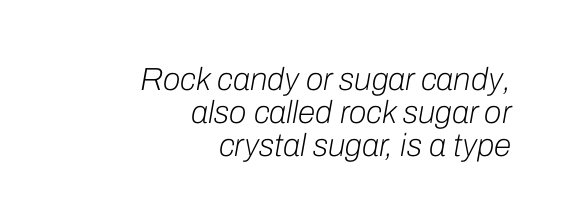
The image shows 32 px light type, italic (leaning right); set right-aligned, tight line spacing (1.03x), normal letter spacing, not underlined; low stroke contrast and a medium x-height.
